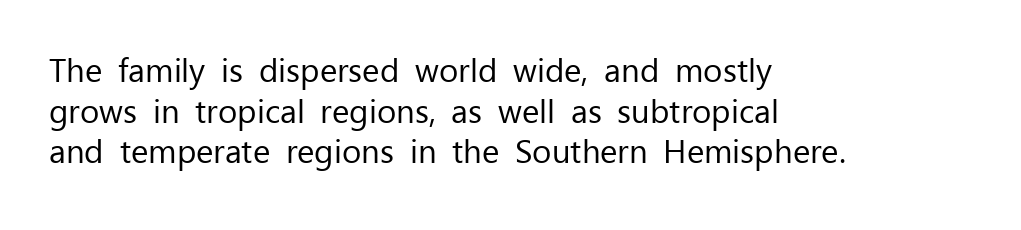
{"serif": "no", "italic": "no", "bold": "no", "weight": "regular", "width": "normal", "stroke_contrast": "low", "x_height": "medium", "monospaced": "no", "underline": "no", "align": "left", "line_spacing_ratio": 1.23, "letter_spacing": "normal", "letter_spacing_em": 0.0, "glyph_px": 33}
